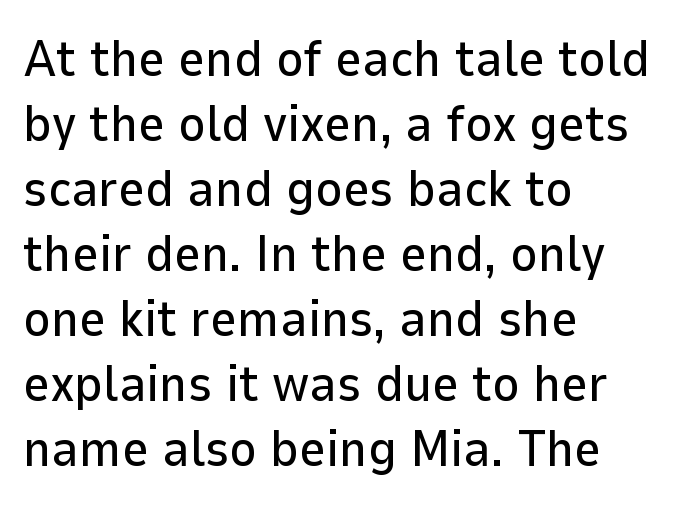
Each new line begins a customary step beneath the previous one. Words appear dense and cohesive because spacing is normal. Check under the words: just untouched page. You could not count columns in this text — the font is proportionally spaced. No italicization has been applied; the sample stays upright. The rendering anchors every line to the left-hand side.
